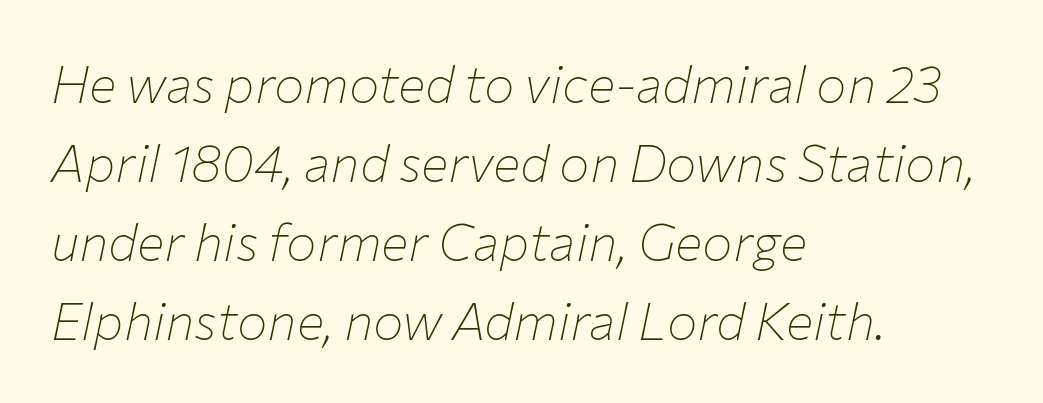
Q: Is the text bold? A: No.
Q: Is the text italic (slanted)? A: Yes, it leans right by about 12 degrees.
Q: Is the text underlined? A: No.
Q: How is the paragraph aligned? A: Left-aligned.
Q: Is the spacing between letters normal or unusually wide? A: Normal.
Q: Is the spacing between lines tight, normal or loose? A: Normal.
Q: Width (condensed, normal, or wide)? A: Normal.
Q: Stroke contrast? A: Low.
Q: x-height? A: Medium.
Q: Monospaced? A: No.
